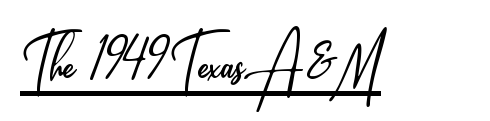
The letters look calm and open, with moderate or lighter stems. This sample uses plain, unmodified letter spacing. Note the varied advance widths — an 'i' is clearly narrower than an 'm'. The designer went with a sans here, leaving each stem footless.
